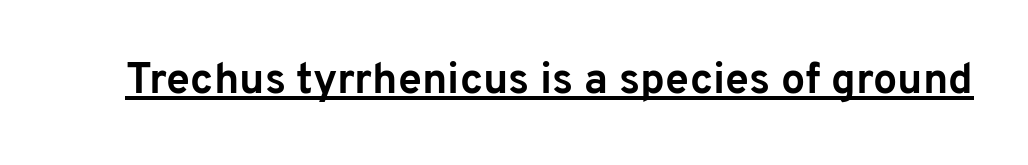
The image shows 43 px bold sans-serif type, upright; set normal letter spacing, underlined; low stroke contrast and a medium x-height.
